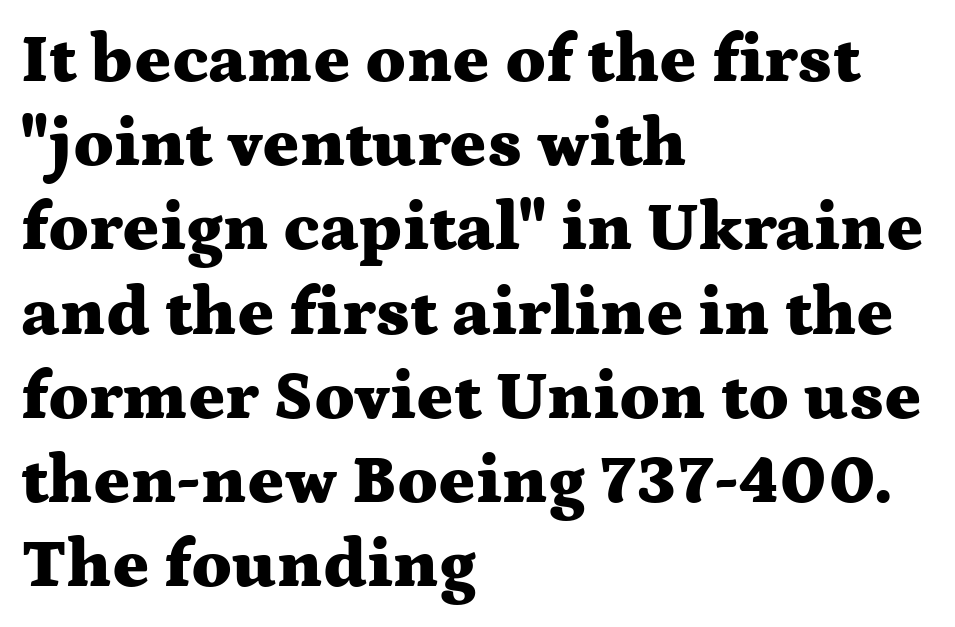
{"serif": "yes", "italic": "no", "bold": "yes", "weight": "heavy", "width": "wide", "stroke_contrast": "medium", "x_height": "medium", "monospaced": "no", "underline": "no", "align": "left", "line_spacing_ratio": 1.22, "letter_spacing": "normal", "letter_spacing_em": 0.0, "glyph_px": 69}
